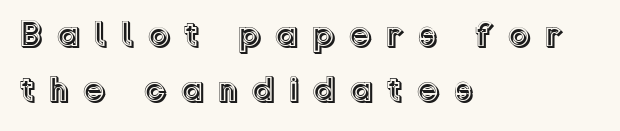
{"italic": "no", "width": "normal", "x_height": "medium", "monospaced": "no", "underline": "no", "align": "left", "line_spacing": "normal", "line_spacing_ratio": 1.52, "letter_spacing": "wide", "letter_spacing_em": 0.38, "glyph_px": 36}
